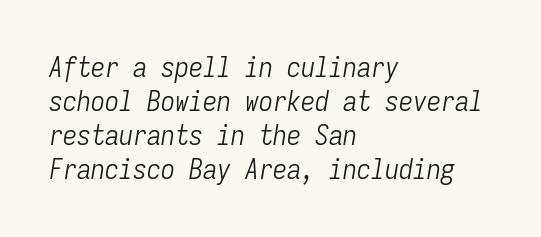
The image shows 28 px light, condensed type, italic (leaning right), monospaced; set left-aligned, line spacing 1.22x, normal letter spacing, not underlined; low stroke contrast and a medium x-height.
